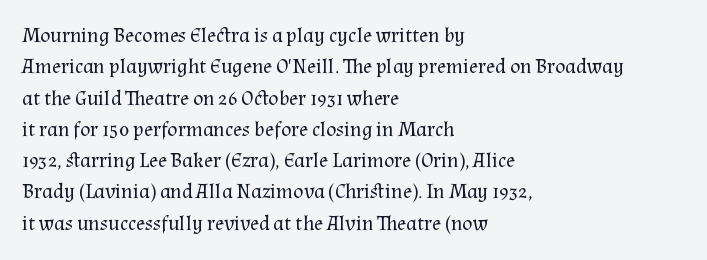
Q: Is the text bold? A: No.
Q: Is the text italic (slanted)? A: No, it is upright.
Q: Is the text underlined? A: No.
Q: How is the paragraph aligned? A: Left-aligned.
Q: Is the spacing between letters normal or unusually wide? A: Normal.
Q: Is the spacing between lines tight, normal or loose? A: Normal.
